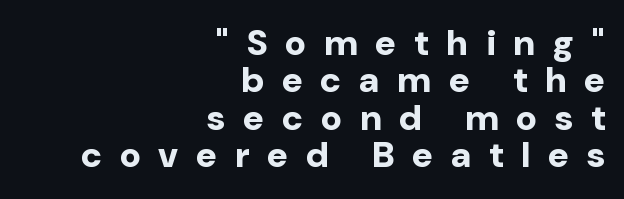
Clear beneath every line of the passage. This rendering uses right alignment, leaving the left contour irregular. Regarding serifs, this sample does without them. Vertical spacing — tight. The face used here has the dense, thick strokes of a bold.
